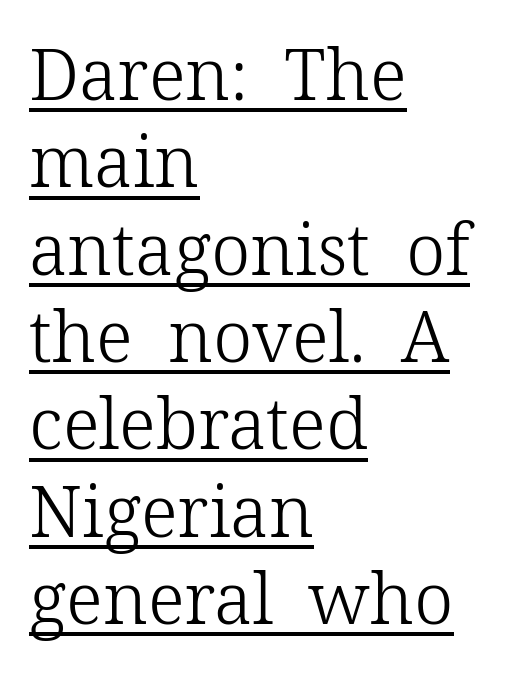
The image shows 71 px light serif type, upright; set left-aligned, line spacing 1.23x, normal letter spacing, underlined; low stroke contrast and a medium x-height.
